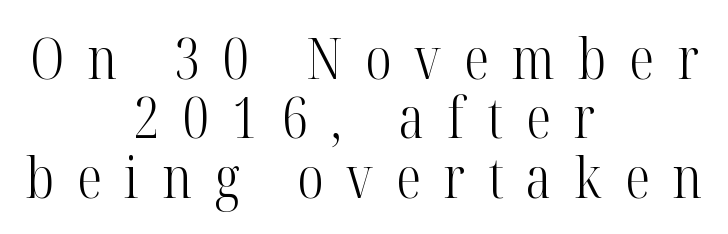
Between one letter and the next there's a generous, obvious gap. Vertical strokes here are truly vertical. A centered setting, common on invitations and titles, is used for this passage. Proportional: the letters do not fall into vertical columns. Serifs: yes, visible at the terminals of the letterforms. Underline: absent.
